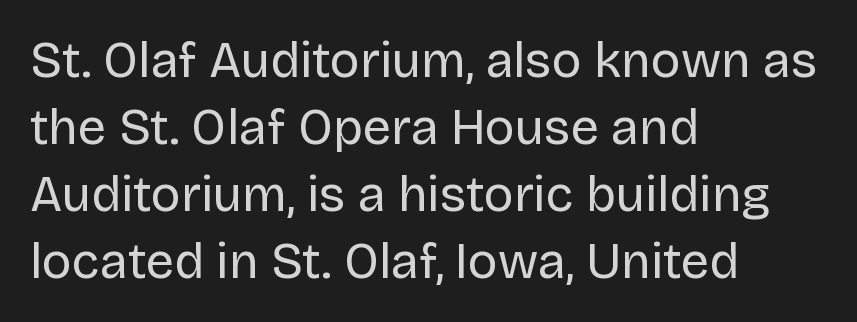
Q: Is the text bold? A: No.
Q: Is the text italic (slanted)? A: No, it is upright.
Q: Is the typeface a serif or a sans-serif typeface? A: Sans-serif.
Q: Is the text underlined? A: No.
Q: How is the paragraph aligned? A: Left-aligned.
Q: Is the spacing between letters normal or unusually wide? A: Normal.
Q: Is the spacing between lines tight, normal or loose? A: Normal.
Q: Width (condensed, normal, or wide)? A: Normal.
Q: Stroke contrast? A: Low.
Q: x-height? A: Large.
Q: Monospaced? A: No.
